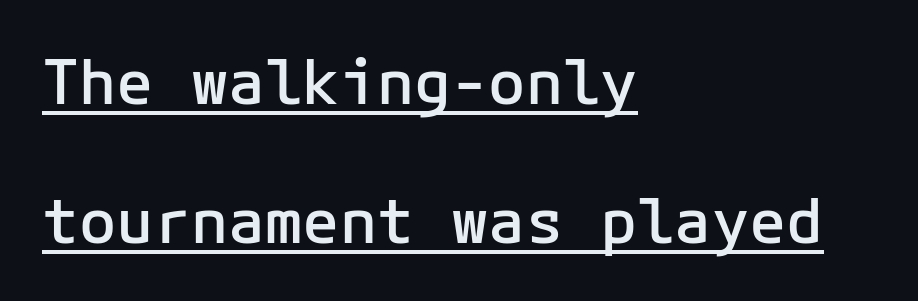
The image shows 62 px semibold sans-serif type, upright, monospaced; set left-aligned, loose line spacing (2.25x), normal letter spacing, underlined; low stroke contrast and a medium x-height.
